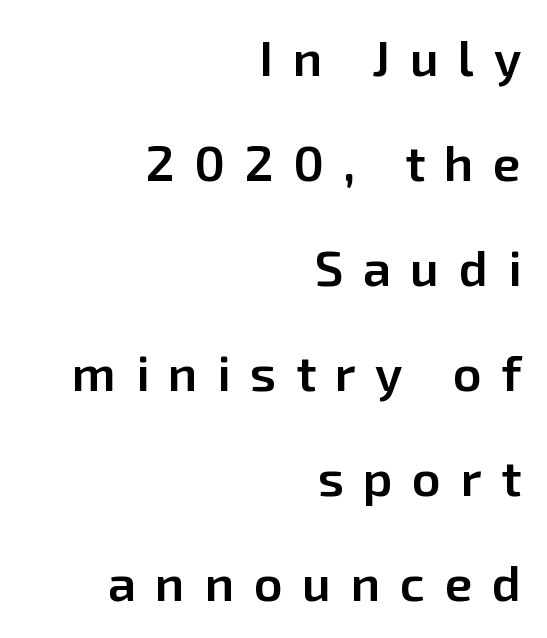
The image shows 50 px semibold sans-serif type, upright; set right-aligned, loose line spacing (2.1x), unusually wide letter spacing (+0.39 em), not underlined; low stroke contrast and a medium x-height.
